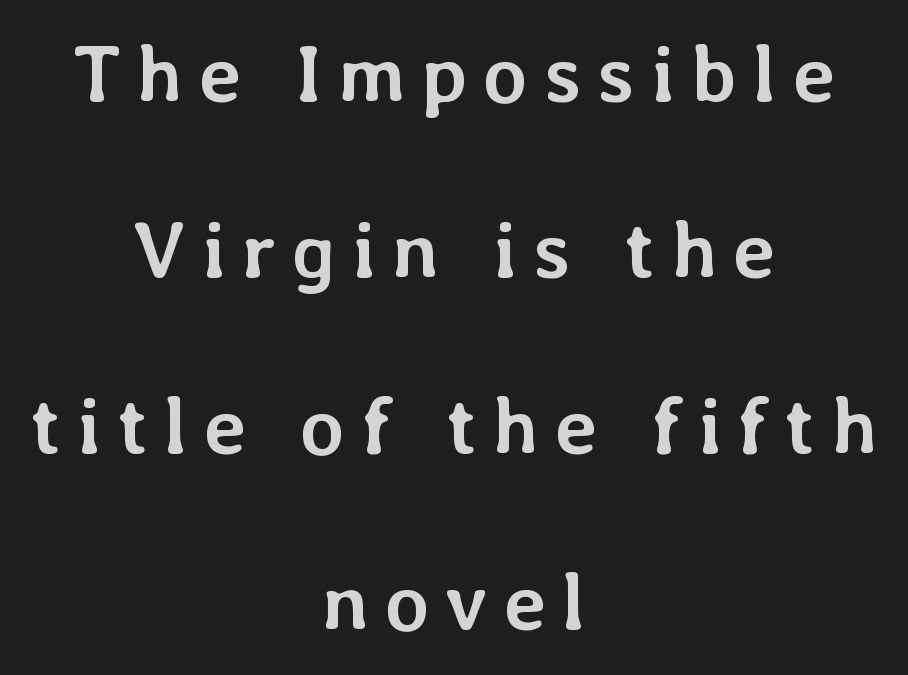
The image shows 80 px semibold type, upright; set centered, loose line spacing (2.2x), unusually wide letter spacing (+0.2 em), not underlined; low stroke contrast and a medium x-height.
